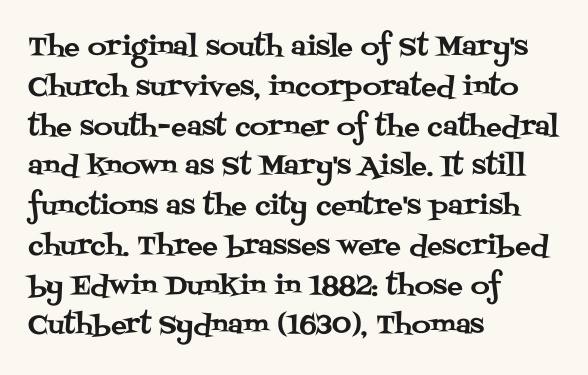
{"italic": "no", "underline": "no", "align": "left", "line_spacing": "normal", "line_spacing_ratio": 1.53, "letter_spacing": "normal", "letter_spacing_em": 0.0, "glyph_px": 26}
